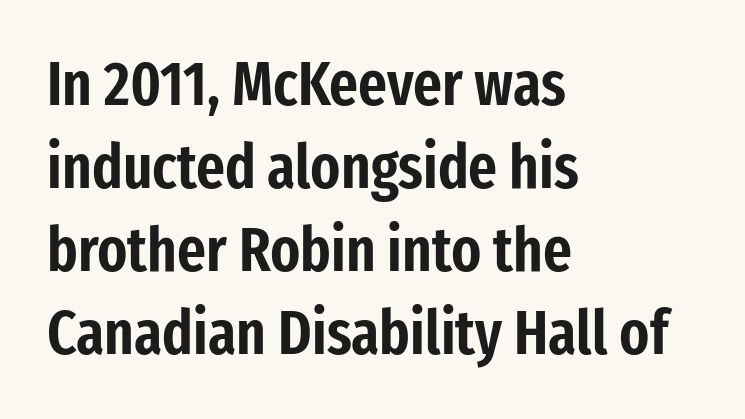
{"serif": "no", "italic": "no", "width": "condensed", "stroke_contrast": "low", "x_height": "medium", "monospaced": "no", "underline": "no", "align": "left", "line_spacing": "normal", "line_spacing_ratio": 1.34, "letter_spacing": "normal", "letter_spacing_em": 0.0, "glyph_px": 62}
